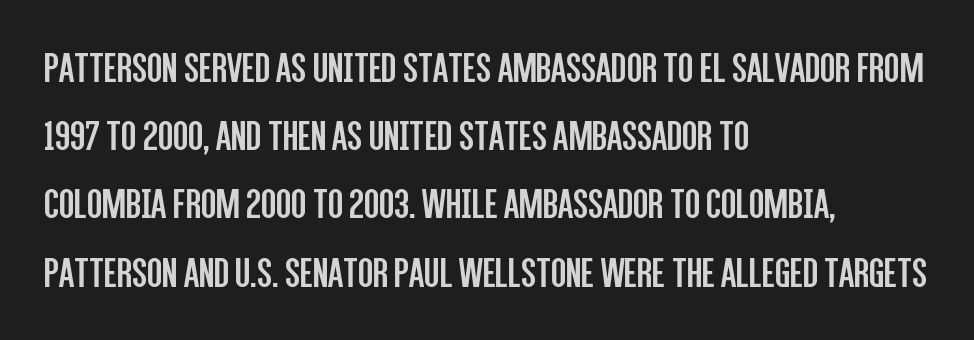
{"serif": "no", "italic": "no", "bold": "no", "weight": "regular", "width": "condensed", "stroke_contrast": "low", "x_height": "large", "monospaced": "no", "underline": "no", "align": "left", "line_spacing": "normal", "line_spacing_ratio": 1.55, "letter_spacing": "normal", "letter_spacing_em": 0.0, "glyph_px": 44}
